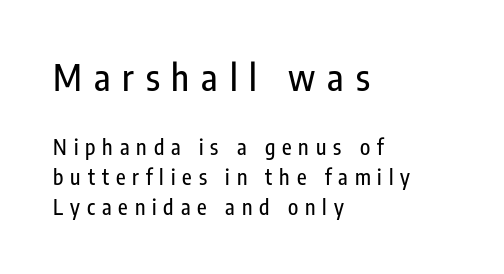
Q: Is the text italic (slanted)? A: No, it is upright.
Q: Is the typeface a serif or a sans-serif typeface? A: Sans-serif.
Q: Is the text underlined? A: No.
Q: How is the paragraph aligned? A: Left-aligned.
Q: Is the spacing between letters normal or unusually wide? A: Unusually wide.
Q: Is the spacing between lines tight, normal or loose? A: Normal.
Q: Which block of text is set in a larger size, the first (top) or the second (bottom)? A: The first (top) one.
Q: Width (condensed, normal, or wide)? A: Condensed.
Q: Stroke contrast? A: Low.
Q: x-height? A: Medium.
Q: Monospaced? A: No.
